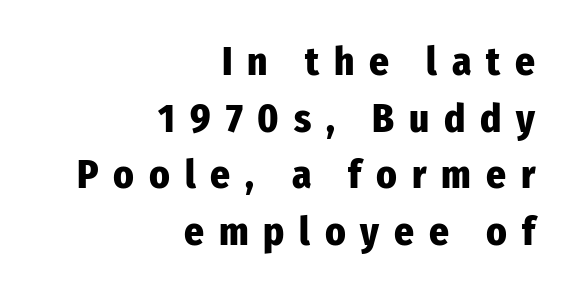
The glyphs have the mass of a bold cut. Notice how the passage keeps a crisp vertical edge on the right only. Italic? Not at all — the glyphs are vertical. The gaps between neighbouring characters are conspicuously large. Type without underlining.
